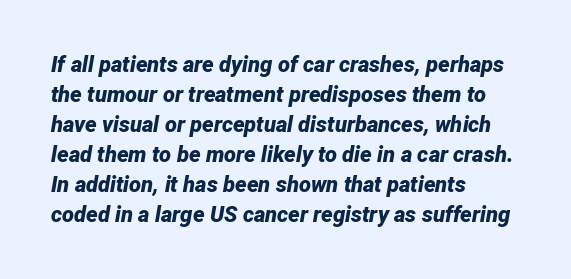
Regular leading. This rendering uses left alignment, leaving the right contour irregular. Tall strokes in this sample are angled rather than plumb. Unmarked baselines from the first word to the last.
